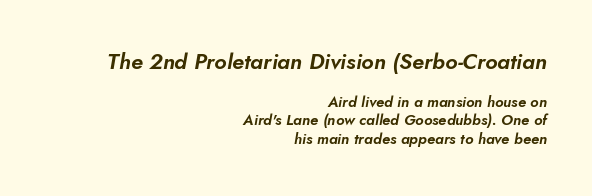
Q: Is the text italic (slanted)? A: Yes, it leans right by about 5 degrees.
Q: Is the text underlined? A: No.
Q: How is the paragraph aligned? A: Right-aligned.
Q: Is the spacing between letters normal or unusually wide? A: Normal.
Q: Which block of text is set in a larger size, the first (top) or the second (bottom)? A: The first (top) one.
